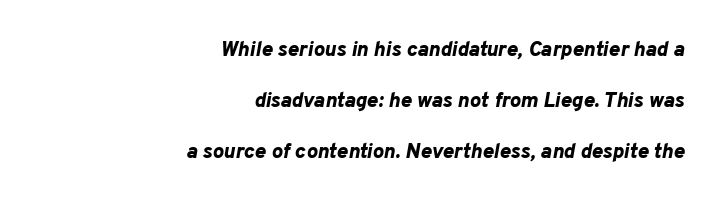
{"italic": "yes", "lean": "right", "slant_degrees": 10, "bold": "yes", "underline": "no", "align": "right", "line_spacing": "loose", "line_spacing_ratio": 2.43, "letter_spacing": "normal", "letter_spacing_em": 0.0, "glyph_px": 21}
